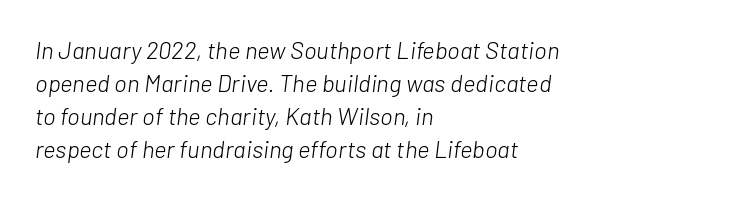
The typesetting does not lean heavy: it is not bold. Clear beneath every line of the passage. Casual observation: everything's shoved over to the left. Standard letterfit; no display-style spreading of the glyphs.
